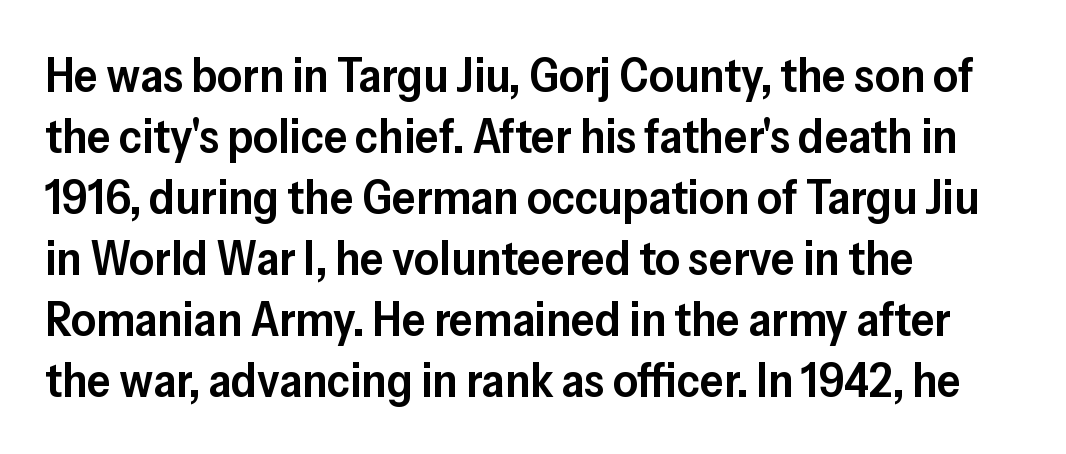
{"serif": "no", "italic": "no", "bold": "semi", "weight": "semibold", "width": "normal", "stroke_contrast": "low", "x_height": "medium", "monospaced": "no", "underline": "no", "align": "left", "line_spacing": "normal", "line_spacing_ratio": 1.27, "letter_spacing": "normal", "letter_spacing_em": 0.0, "glyph_px": 48}
